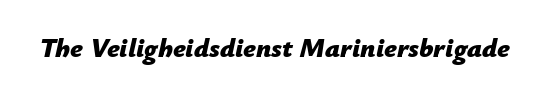
The image shows 27 px bold type, italic (leaning right); set normal letter spacing, not underlined.
